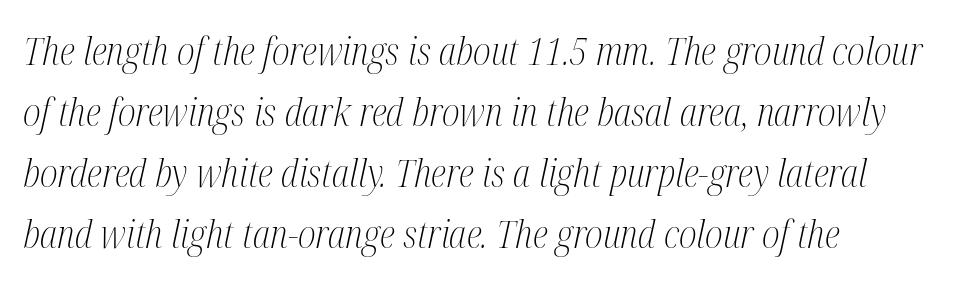
The image shows 39 px light, condensed serif type, italic (leaning right); set left-aligned, normal line spacing (1.56x), normal letter spacing, not underlined; medium stroke contrast and a medium x-height.
